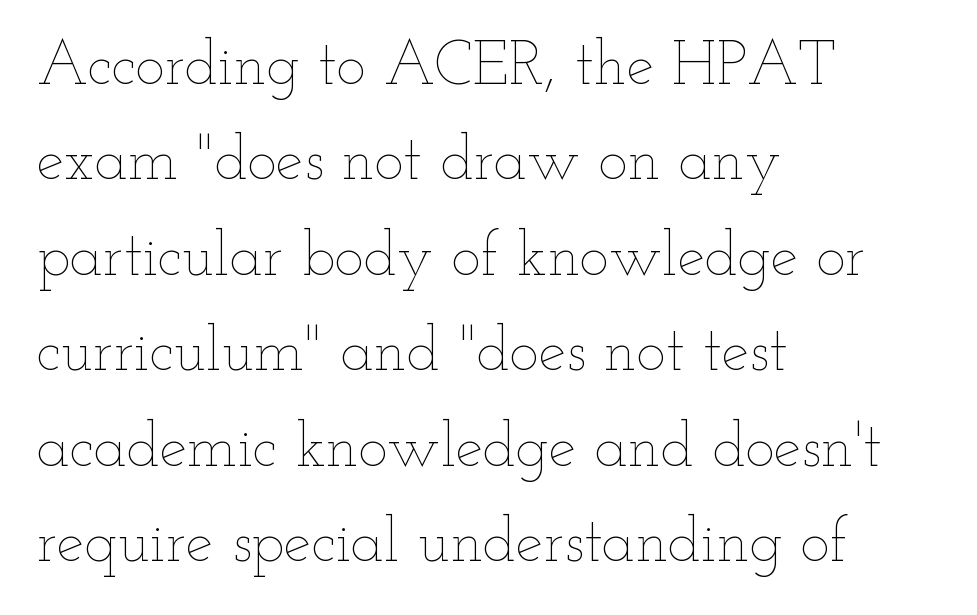
Q: Is the text bold? A: No.
Q: Is the text italic (slanted)? A: No, it is upright.
Q: Is the text underlined? A: No.
Q: How is the paragraph aligned? A: Left-aligned.
Q: Is the spacing between letters normal or unusually wide? A: Normal.
Q: Is the spacing between lines tight, normal or loose? A: Normal.
Q: Width (condensed, normal, or wide)? A: Wide.
Q: Stroke contrast? A: Low.
Q: x-height? A: Small.
Q: Monospaced? A: No.
